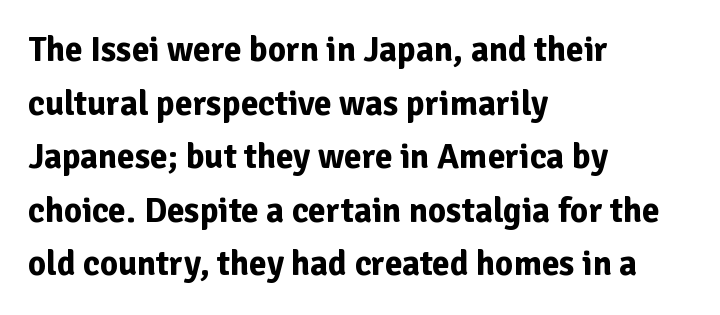
The image shows 35 px bold sans-serif type, upright; set left-aligned, normal line spacing (1.53x), normal letter spacing, not underlined; low stroke contrast and a medium x-height.
